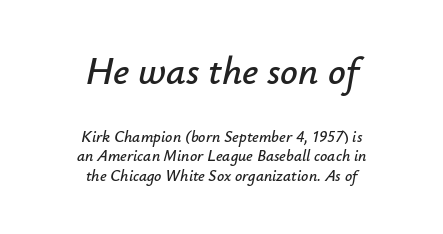
The image shows 39 px text type, italic (leaning right); set centered, line spacing 1.22x, normal letter spacing, not underlined; the first (top) block is 2.44x larger; low stroke contrast and a small x-height.
